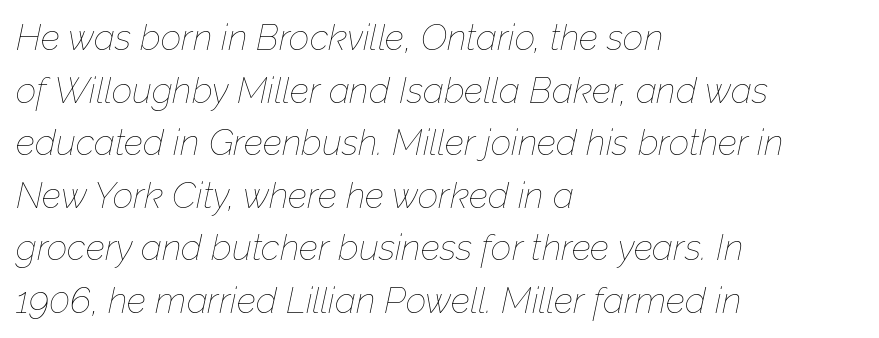
The image shows 36 px thin type, italic (leaning right); set left-aligned, normal line spacing (1.46x), normal letter spacing, not underlined; low stroke contrast and a medium x-height.
